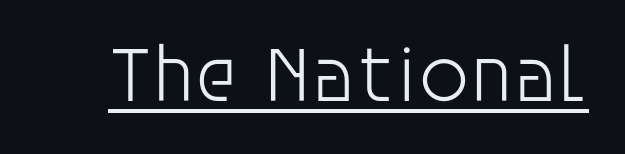
Q: Is the text bold? A: No.
Q: Is the text italic (slanted)? A: No, it is upright.
Q: Is the typeface a serif or a sans-serif typeface? A: Sans-serif.
Q: Is the text underlined? A: Yes.
Q: Is the spacing between letters normal or unusually wide? A: Normal.
Q: Width (condensed, normal, or wide)? A: Normal.
Q: Stroke contrast? A: Low.
Q: x-height? A: Large.
Q: Monospaced? A: No.
